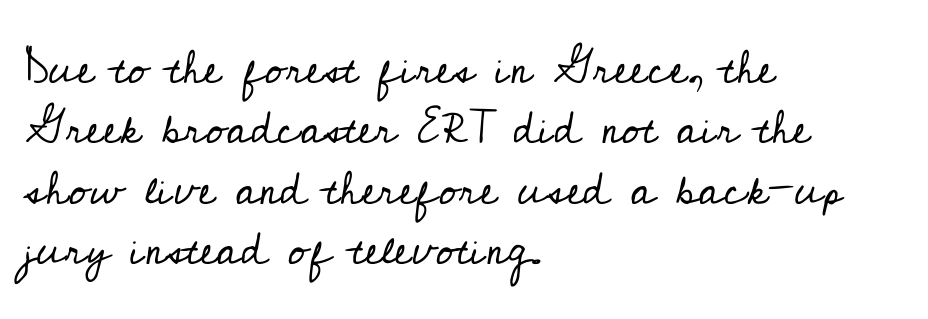
Q: Is the text bold? A: No.
Q: Is the text italic (slanted)? A: Yes.
Q: Is the typeface a serif or a sans-serif typeface? A: Serif.
Q: Is the text underlined? A: No.
Q: How is the paragraph aligned? A: Left-aligned.
Q: Is the spacing between letters normal or unusually wide? A: Normal.
Q: Is the spacing between lines tight, normal or loose? A: Normal.
Q: Width (condensed, normal, or wide)? A: Normal.
Q: Stroke contrast? A: Low.
Q: x-height? A: Small.
Q: Monospaced? A: No.
